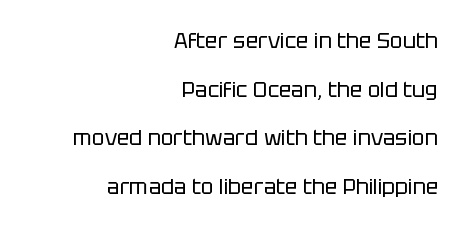
Q: Is the text bold? A: No.
Q: Is the text italic (slanted)? A: No, it is upright.
Q: Is the text underlined? A: No.
Q: How is the paragraph aligned? A: Right-aligned.
Q: Is the spacing between letters normal or unusually wide? A: Normal.
Q: Is the spacing between lines tight, normal or loose? A: Loose.
